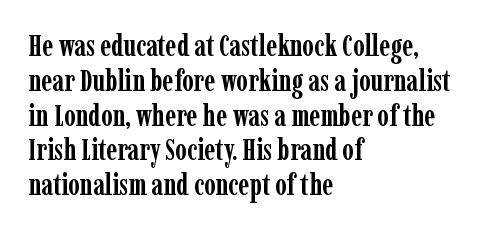
Nothing unusual about the tracking: characters are spaced as the font intends. Does the copy run flush right? No — it runs flush left. Proportional: the letters do not fall into vertical columns. It's the straight-up-and-down kind of type.
